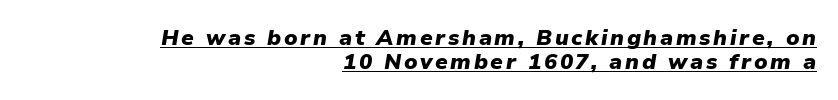
The image shows 22 px bold type, italic (leaning right); set right-aligned, tight line spacing (1.11x), underlined.
